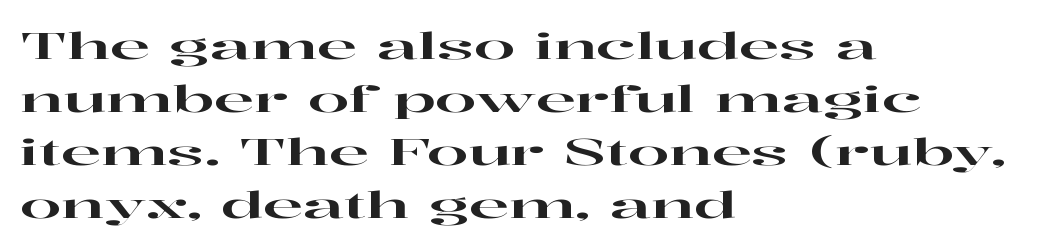
This sample has the flowing, uneven cadence of proportional lettering. Notice how descenders clear the ascenders below comfortably — that's standard leading. Horizontal alignment here is leftward, the default for most running prose. I'd call this a serif setting — the letters wear small feet.
